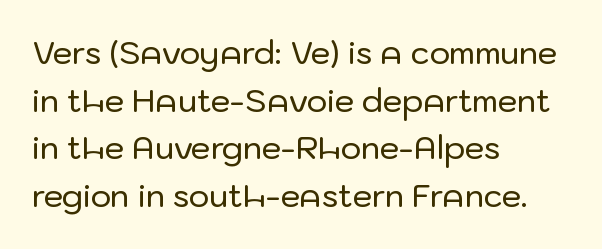
Q: Is the text italic (slanted)? A: No, it is upright.
Q: Is the typeface a serif or a sans-serif typeface? A: Sans-serif.
Q: Is the text underlined? A: No.
Q: How is the paragraph aligned? A: Left-aligned.
Q: Is the spacing between letters normal or unusually wide? A: Normal.
Q: Is the spacing between lines tight, normal or loose? A: Normal.
Q: Width (condensed, normal, or wide)? A: Normal.
Q: Stroke contrast? A: Low.
Q: x-height? A: Medium.
Q: Monospaced? A: No.
